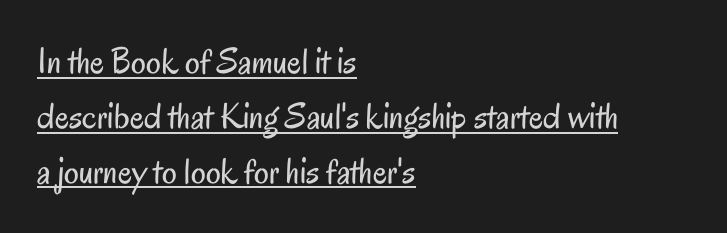
{"serif": "no", "italic": "no", "bold": "no", "weight": "regular", "width": "condensed", "stroke_contrast": "low", "x_height": "small", "monospaced": "no", "underline": "yes", "align": "left", "line_spacing": "normal", "line_spacing_ratio": 1.48, "letter_spacing": "normal", "letter_spacing_em": 0.0, "glyph_px": 37}
